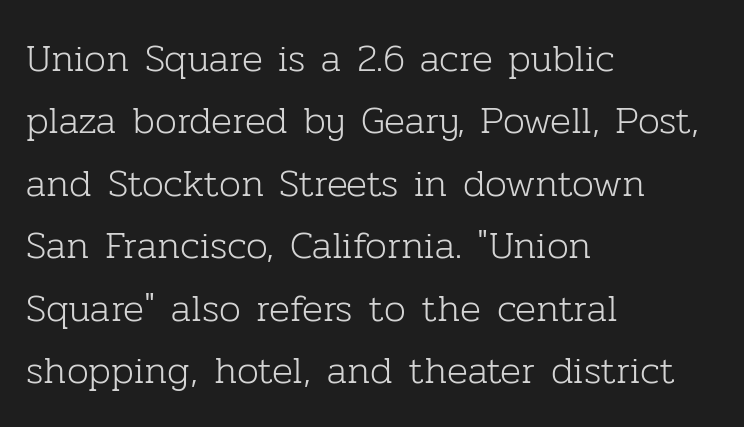
Q: Is the text bold? A: No.
Q: Is the text italic (slanted)? A: No, it is upright.
Q: Is the typeface a serif or a sans-serif typeface? A: Serif.
Q: Is the text underlined? A: No.
Q: How is the paragraph aligned? A: Left-aligned.
Q: Is the spacing between letters normal or unusually wide? A: Normal.
Q: Is the spacing between lines tight, normal or loose? A: Normal.
Q: Width (condensed, normal, or wide)? A: Normal.
Q: Stroke contrast? A: Low.
Q: x-height? A: Medium.
Q: Monospaced? A: No.
